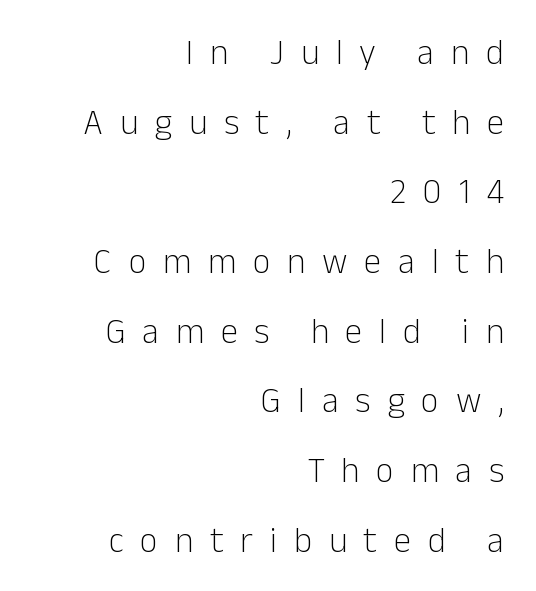
The image shows 35 px light sans-serif type, upright; set right-aligned, loose line spacing (1.99x), unusually wide letter spacing (+0.48 em), not underlined; low stroke contrast and a medium x-height.
